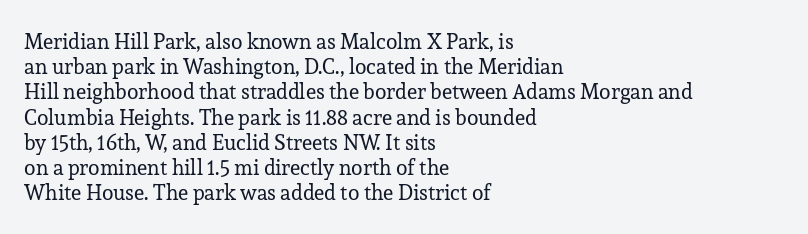
{"italic": "no", "bold": "no", "underline": "no", "align": "left", "line_spacing_ratio": 1.2, "letter_spacing": "normal", "letter_spacing_em": 0.0, "glyph_px": 21}
